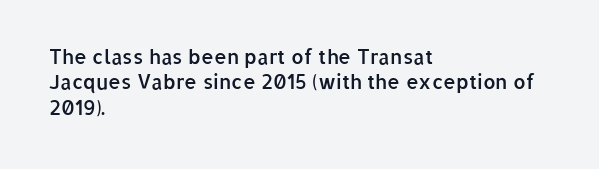
Do the letters lean? They stand straight. The string is rendered with underlining switched off. Look at the tracking — it's just the regular setting, nothing added. The passage shown is semibold, sitting just below true bold.
